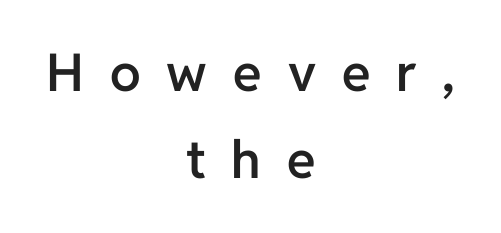
This is the regular roman posture of the typeface. Proportional: the letters do not fall into vertical columns. The line texture is sparse and dotted thanks to wide tracking. A normal amount of white space separates one row of letters from the next. Descenders are the only things crossing below the line. As a designer I'd log this as weight 600, semibold.
